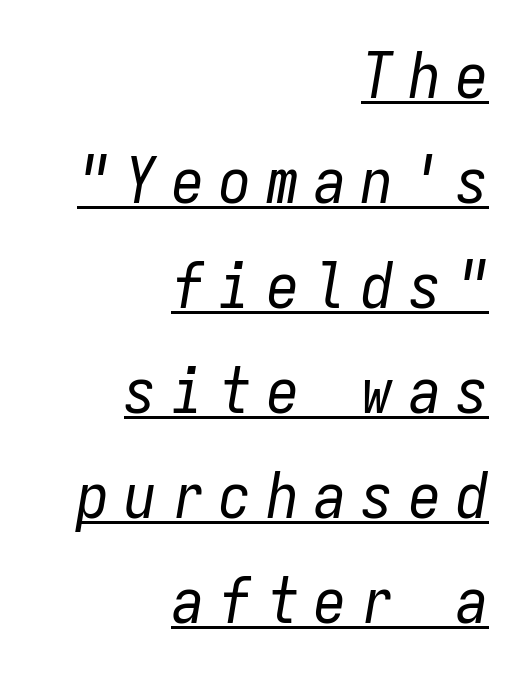
A typesetter would call this heavily tracked-out type. Leftover space on each line is placed entirely before the opening word. Quick note: underline on. This sample has the even, mechanical cadence of fixed-width lettering.
